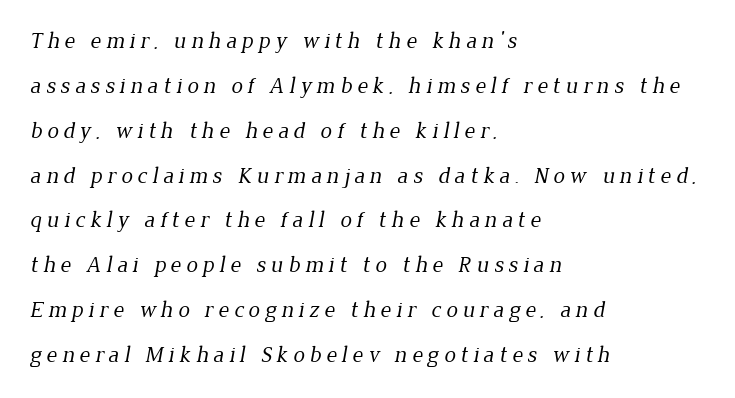
{"bold": "no", "underline": "no", "align": "left", "line_spacing": "loose", "line_spacing_ratio": 1.95, "letter_spacing": "wide", "letter_spacing_em": 0.21, "glyph_px": 23}
